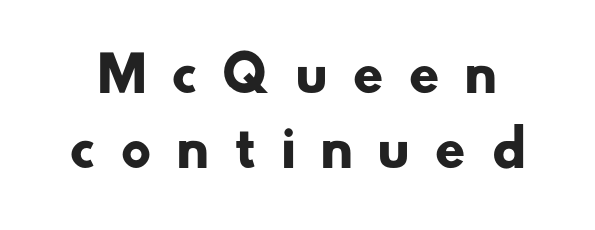
The image shows 49 px heavy sans-serif type; set normal line spacing (1.54x), unusually wide letter spacing (+0.49 em), not underlined; low stroke contrast and a small x-height.
